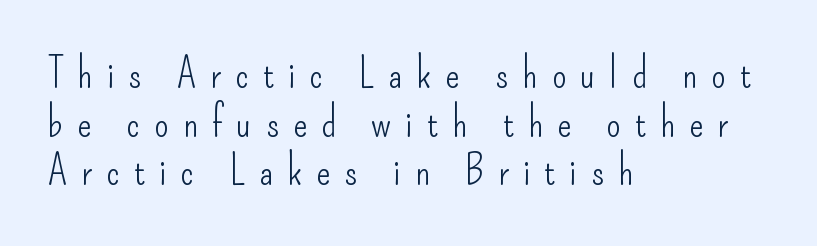
{"serif": "no", "italic": "no", "bold": "no", "weight": "light", "width": "condensed", "stroke_contrast": "low", "x_height": "small", "monospaced": "no", "underline": "no", "align": "left", "line_spacing_ratio": 1.16, "letter_spacing": "wide", "letter_spacing_em": 0.33, "glyph_px": 42}
